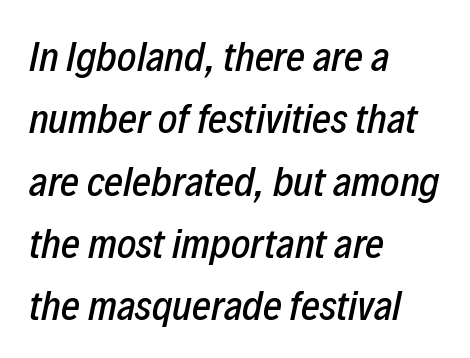
These lines were composed using italics. Underline: absent. You could not count columns in this text — the font is proportionally spaced. The letterforms sit shoulder to shoulder at normal distance. If you drew a ruler down the left edge, every line would touch it.
